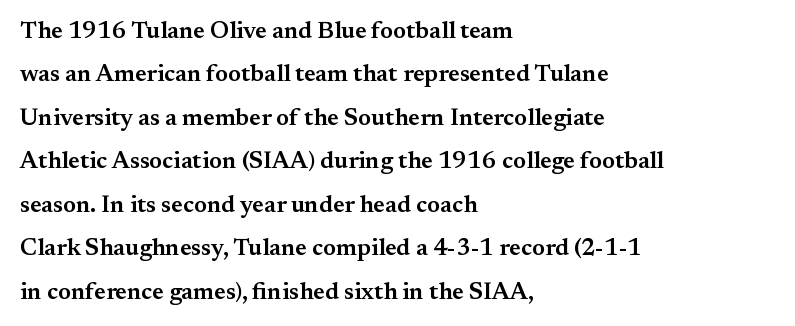
The image shows 24 px text type, upright; set left-aligned, line spacing 1.81x, normal letter spacing, not underlined.
